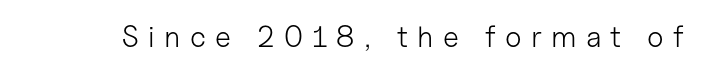
Q: Is the text bold? A: No.
Q: Is the text italic (slanted)? A: No, it is upright.
Q: Is the typeface a serif or a sans-serif typeface? A: Sans-serif.
Q: Is the text underlined? A: No.
Q: Is the spacing between letters normal or unusually wide? A: Unusually wide.
Q: Width (condensed, normal, or wide)? A: Normal.
Q: Stroke contrast? A: Low.
Q: x-height? A: Medium.
Q: Monospaced? A: No.
